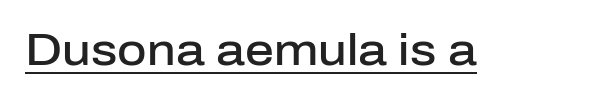
The image shows 45 px semibold sans-serif type, upright; set normal letter spacing, underlined; low stroke contrast and a medium x-height.
